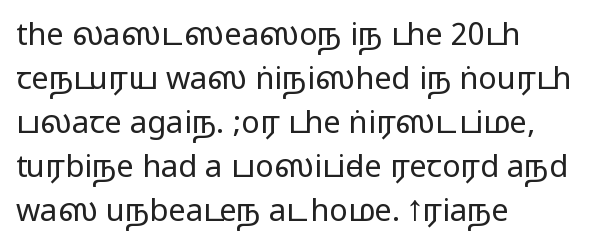
{"serif": "no", "italic": "no", "width": "wide", "stroke_contrast": "medium", "monospaced": "no", "underline": "no", "align": "left", "line_spacing": "normal", "line_spacing_ratio": 1.42, "letter_spacing": "normal", "letter_spacing_em": 0.0, "glyph_px": 31}
